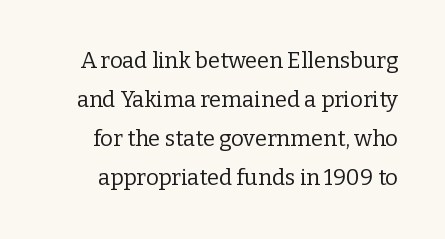
The image shows 22 px text type, upright; set line spacing 1.78x, normal letter spacing, not underlined.
